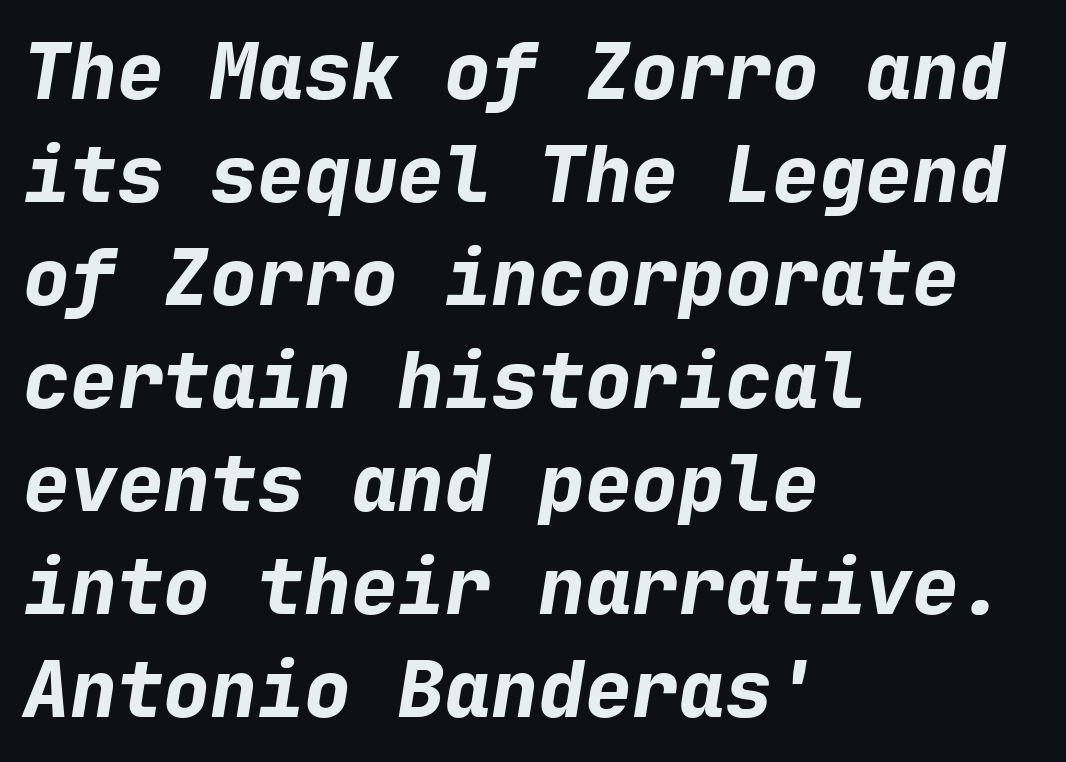
The image shows 78 px bold type, italic (leaning right), monospaced; set left-aligned, normal line spacing (1.32x), normal letter spacing, not underlined; low stroke contrast and a medium x-height.
